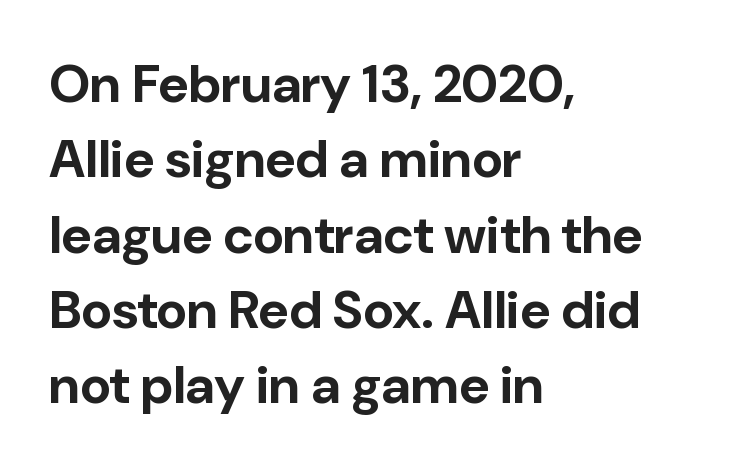
Does the leading feel generous? No, just average. Rule under the text: the space is simply empty. The letters advance in unequal steps, a hallmark of proportional type. You can tell it's not italic because the verticals are truly vertical. Examine the stroke ends and you'll find no serifs.
